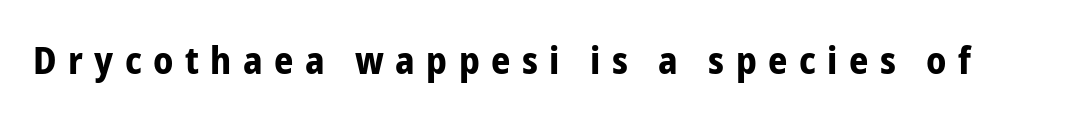
{"serif": "no", "italic": "no", "bold": "yes", "weight": "bold", "width": "condensed", "stroke_contrast": "low", "x_height": "medium", "monospaced": "no", "underline": "no", "letter_spacing": "wide", "letter_spacing_em": 0.3, "glyph_px": 38}
